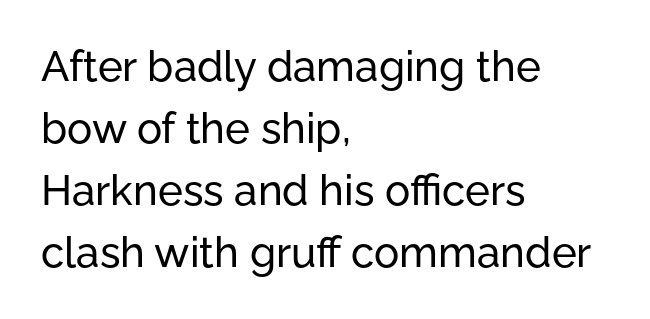
Q: Is the text italic (slanted)? A: No, it is upright.
Q: Is the typeface a serif or a sans-serif typeface? A: Sans-serif.
Q: Is the text underlined? A: No.
Q: How is the paragraph aligned? A: Left-aligned.
Q: Is the spacing between letters normal or unusually wide? A: Normal.
Q: Is the spacing between lines tight, normal or loose? A: Normal.
Q: Width (condensed, normal, or wide)? A: Normal.
Q: Stroke contrast? A: Low.
Q: x-height? A: Medium.
Q: Monospaced? A: No.
